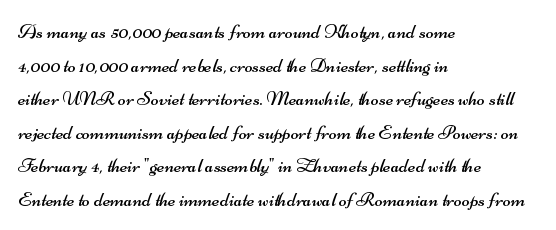
The image shows 21 px text type; set left-aligned, normal line spacing (1.6x), normal letter spacing, not underlined.
